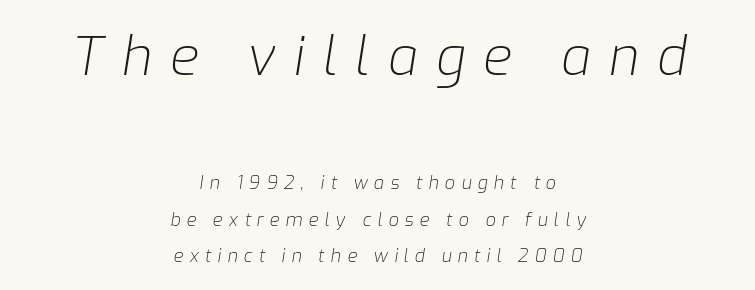
The image shows 53 px light type, italic (leaning right); set centered, loose line spacing (2.02x), unusually wide letter spacing (+0.34 em), not underlined; the first (top) block is 2.94x larger; low stroke contrast and a medium x-height.
